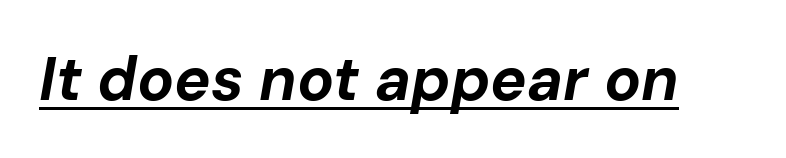
Compared with ordinary roman type, these characters are visibly tilted. The passage shown is emphatically bold. Glyph-to-glyph distance matches everyday printed text. Has an underline been added? It has.
